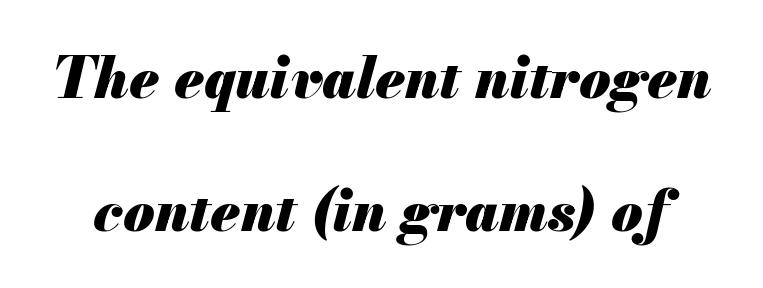
The type is set solid horizontally, with unmodified tracking. Is the type slanted? Yes — the strokes lean at a clear angle. Quick note: underline off. The rendering uses a large line-height, opening up the rows. Strong, thick strokes mark this as bold type. The rendering uses natural spacing where letterforms have individual widths.
